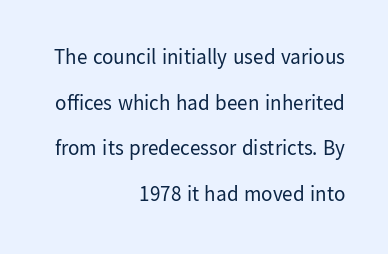
The image shows 21 px text type, upright; set right-aligned, loose line spacing (2.17x), normal letter spacing, not underlined.
